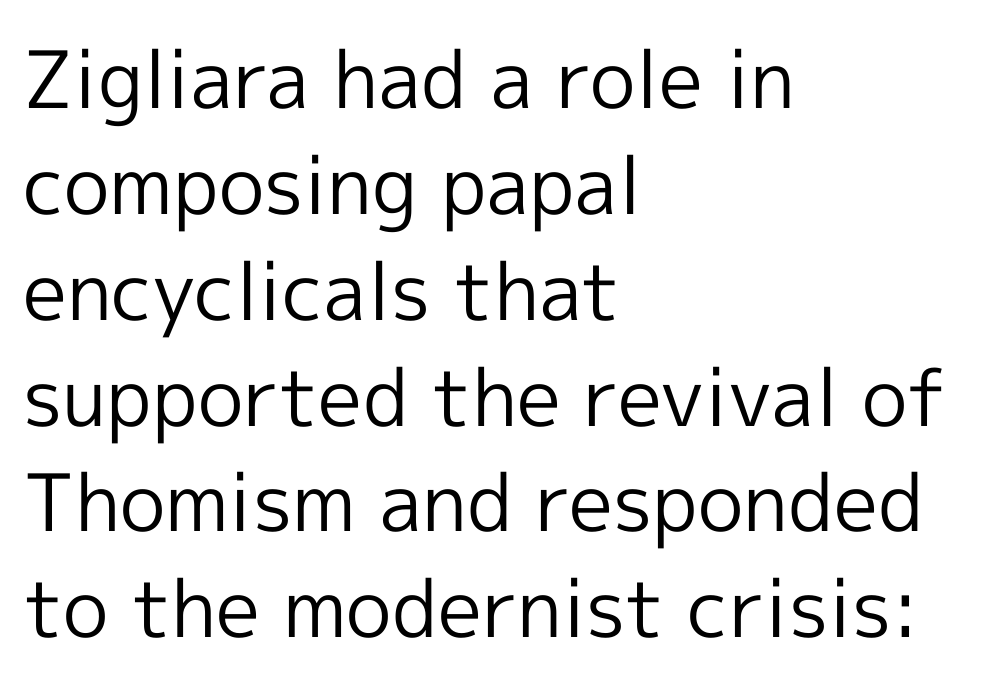
The image shows 79 px regular-weight sans-serif type, upright; set left-aligned, normal line spacing (1.34x), normal letter spacing, not underlined; a medium x-height.
